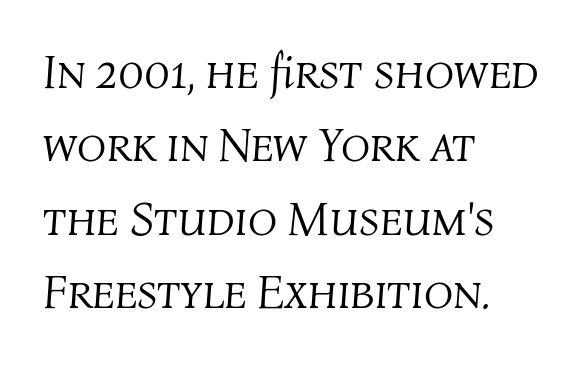
The paragraph shown leans on its left margin. Default kerning and tracking; the words read as compact shapes. If you measured baseline to baseline, you'd find a middling distance. Stems and bowls with no extra thickness — not bold. Bare-footed words on every line.
